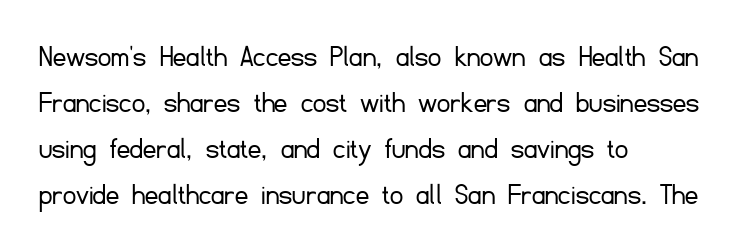
{"serif": "no", "italic": "no", "bold": "no", "weight": "light", "width": "normal", "stroke_contrast": "low", "x_height": "small", "monospaced": "no", "underline": "no", "align": "left", "line_spacing": "normal", "line_spacing_ratio": 1.44, "letter_spacing": "normal", "letter_spacing_em": 0.0, "glyph_px": 32}
